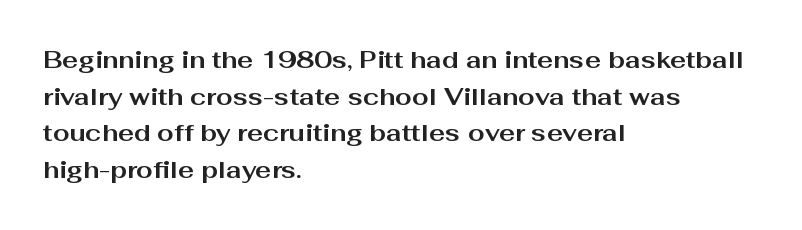
Q: Is the text bold? A: Yes.
Q: Is the text italic (slanted)? A: No, it is upright.
Q: Is the text underlined? A: No.
Q: How is the paragraph aligned? A: Left-aligned.
Q: Is the spacing between letters normal or unusually wide? A: Normal.
Q: Is the spacing between lines tight, normal or loose? A: Normal.
